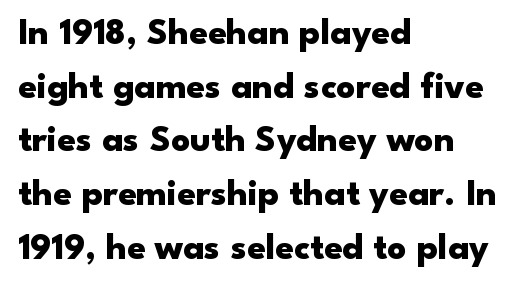
{"serif": "no", "italic": "no", "bold": "yes", "weight": "heavy", "width": "wide", "stroke_contrast": "low", "x_height": "small", "monospaced": "no", "underline": "no", "align": "left", "line_spacing": "normal", "line_spacing_ratio": 1.45, "letter_spacing": "normal", "letter_spacing_em": 0.0, "glyph_px": 37}
